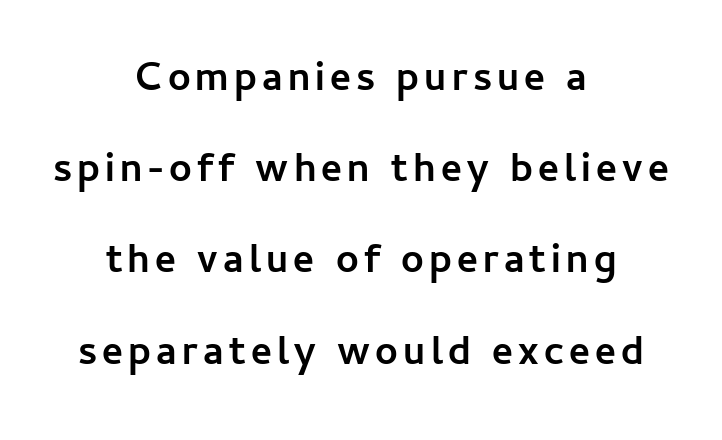
The image shows 40 px semibold sans-serif type, upright; set centered, loose line spacing (2.28x), not underlined; low stroke contrast and a medium x-height.
